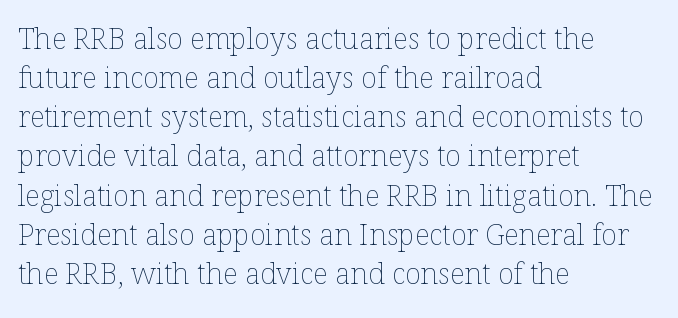
The image shows 29 px thin type, upright; set left-aligned, normal line spacing (1.35x), normal letter spacing, not underlined; low stroke contrast and a medium x-height.
